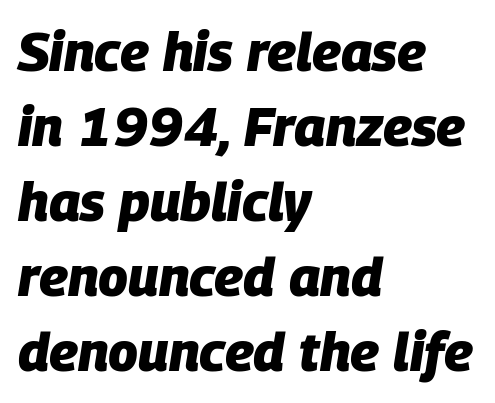
{"italic": "yes", "lean": "right", "slant_degrees": 9, "bold": "yes", "weight": "heavy", "width": "normal", "stroke_contrast": "low", "x_height": "large", "monospaced": "no", "underline": "no", "align": "left", "line_spacing": "normal", "line_spacing_ratio": 1.39, "letter_spacing": "normal", "letter_spacing_em": 0.0, "glyph_px": 54}
